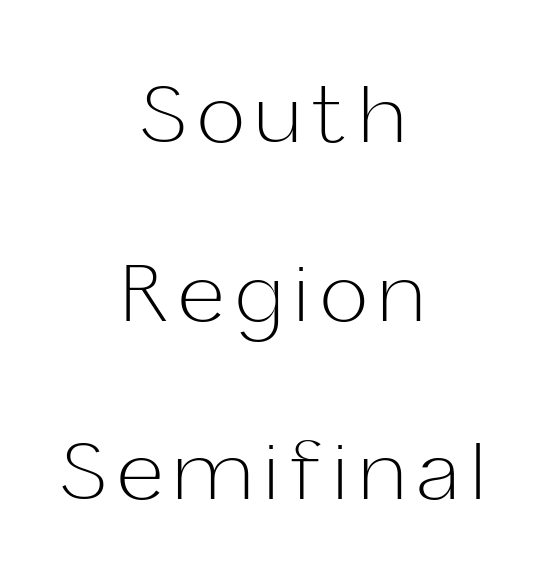
Each row of text sits above clean, open space. This sample has the flowing, uneven cadence of proportional lettering. Characters remain perfectly vertical along every line. Font category for this specimen: sans-serif. Summary of weight: not heavy and not bold.
